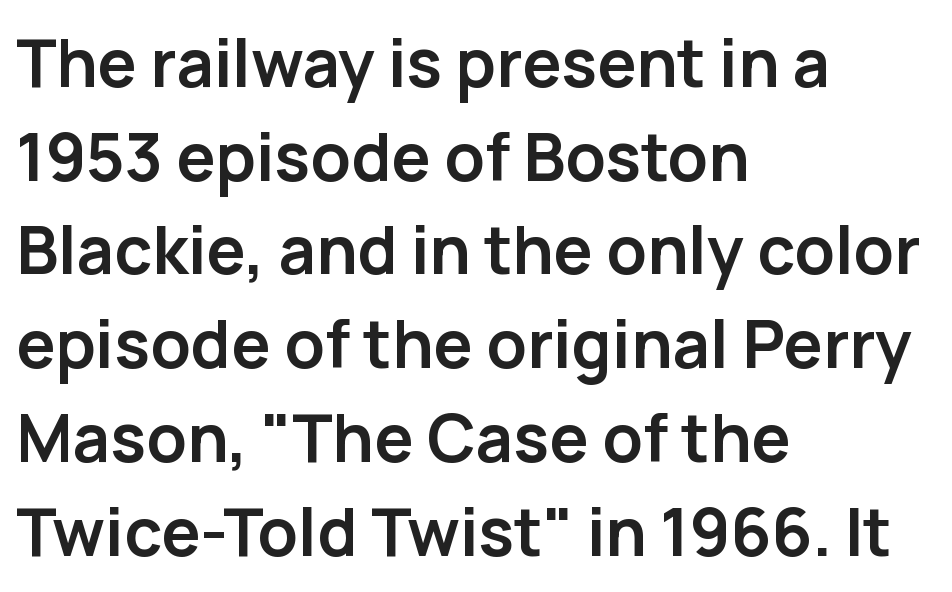
Strokes here are thick enough to call this a true bold. The gap between lines stays unmarked. When letters stand straight like this, we call the style roman or upright. Spacing between characters is what you'd get straight out of the box. Regular leading. Do the characters align in a grid? No, the font is proportional.
